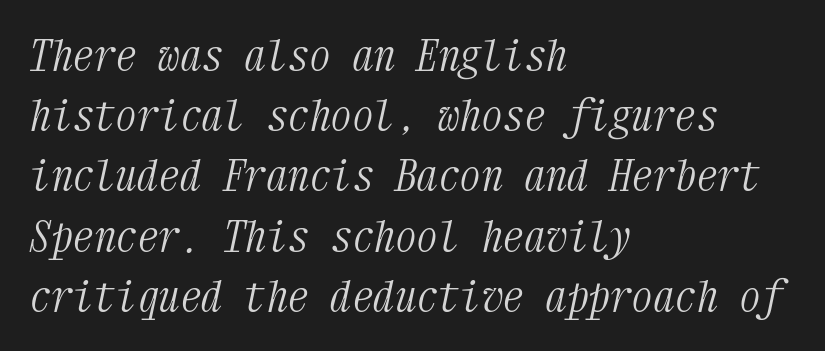
{"serif": "yes", "italic": "yes", "lean": "right", "slant_degrees": 12, "bold": "no", "weight": "light", "width": "condensed", "stroke_contrast": "medium", "x_height": "medium", "monospaced": "yes", "underline": "no", "align": "left", "line_spacing": "normal", "line_spacing_ratio": 1.4, "letter_spacing": "normal", "letter_spacing_em": 0.0, "glyph_px": 43}
